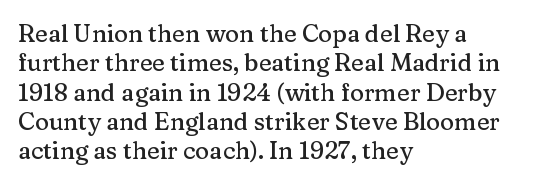
The lettering stays uniformly vertical, giving the passage a roman look. The letterforms sit shoulder to shoulder at normal distance. The setting favours the left margin, as ordinary paragraphs usually do. Decoration check: the copy has no underline.
